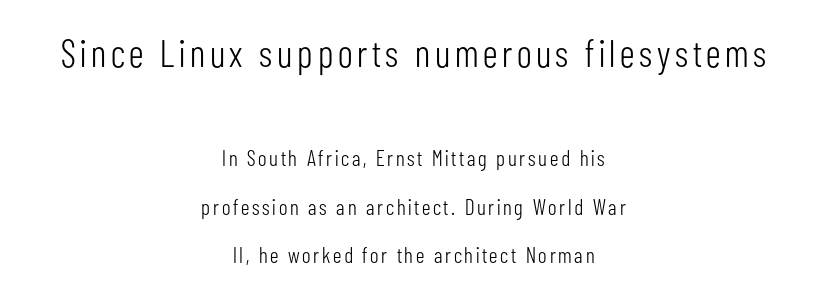
{"serif": "no", "italic": "no", "bold": "no", "weight": "light", "width": "condensed", "stroke_contrast": "low", "x_height": "medium", "monospaced": "no", "underline": "no", "align": "center", "line_spacing": "loose", "line_spacing_ratio": 2.22, "larger_block": "first", "size_ratio": 1.73, "glyph_px": 38}
